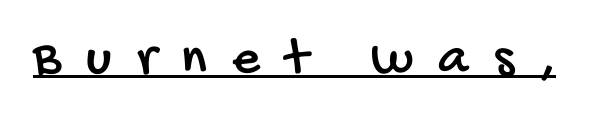
The image shows 54 px condensed sans-serif type; set unusually wide letter spacing (+0.47 em), underlined; low stroke contrast and a large x-height.
